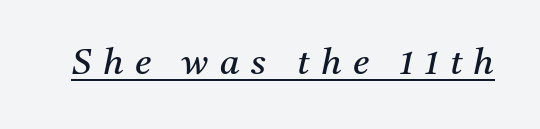
The face used here has a pronounced slope to its letters. The font sits on the lighter half of the weight spectrum, regular included. The passage shown is typeset with a serif family. Inter-character spacing is expanded well beyond the font's built-in metrics. Each letter keeps its own natural width here, so spacing adapts to shape. In designer terms, the underline attribute is active on this setting.
